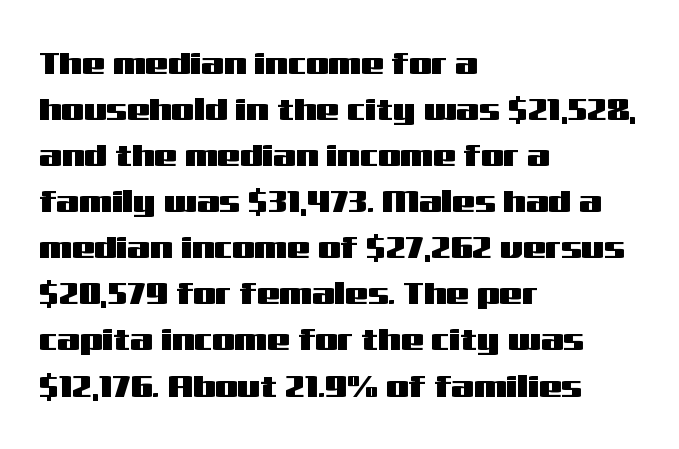
The image shows 32 px wide sans-serif type, upright; set left-aligned, normal line spacing (1.44x), normal letter spacing, not underlined; medium stroke contrast and a medium x-height.
